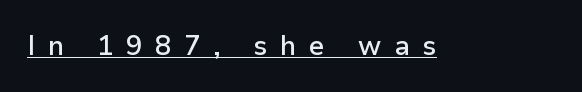
Q: Is the text bold? A: Semi-bold.
Q: Is the text italic (slanted)? A: No, it is upright.
Q: Is the text underlined? A: Yes.
Q: Is the spacing between letters normal or unusually wide? A: Unusually wide.
